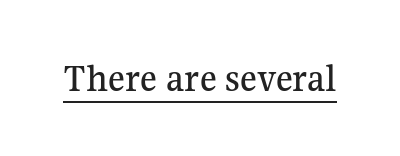
The image shows 41 px serif type, upright; set normal letter spacing, underlined; medium stroke contrast and a medium x-height.
